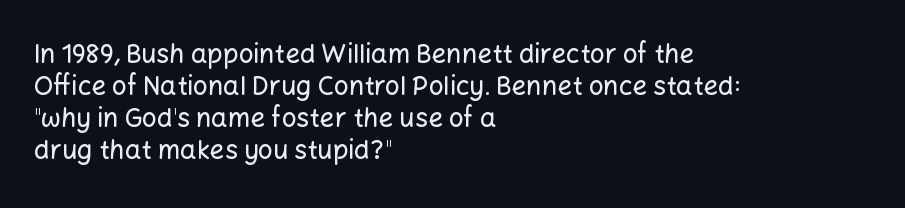
Q: Is the text italic (slanted)? A: No, it is upright.
Q: Is the text underlined? A: No.
Q: How is the paragraph aligned? A: Left-aligned.
Q: Is the spacing between letters normal or unusually wide? A: Normal.
